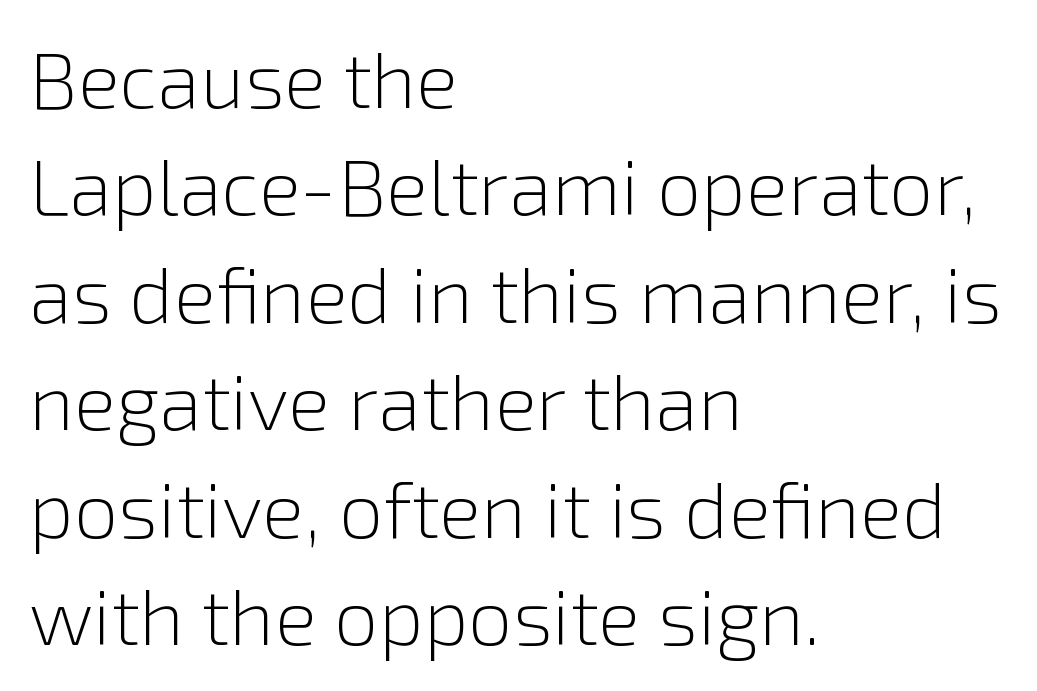
{"serif": "no", "italic": "no", "bold": "no", "weight": "light", "width": "normal", "stroke_contrast": "low", "x_height": "medium", "monospaced": "no", "underline": "no", "align": "left", "line_spacing": "normal", "line_spacing_ratio": 1.36, "letter_spacing": "normal", "letter_spacing_em": 0.0, "glyph_px": 79}
